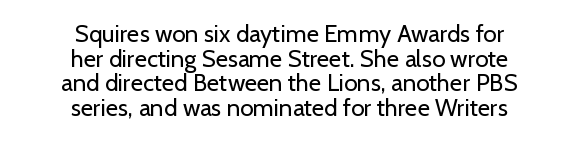
Nobody drew a line under any word here. Tightly led — the rows are bunched. Notice how the passage keeps no hard edge, just a central spine. The typesetting does not lean heavy: it is not bold. Notice how the stems are strictly vertical — no italics here.
